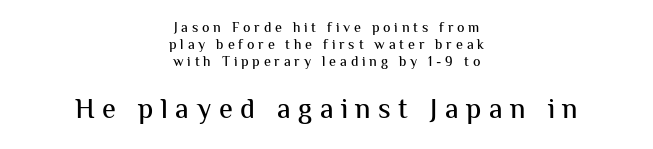
Q: Is the text italic (slanted)? A: No, it is upright.
Q: Is the typeface a serif or a sans-serif typeface? A: Sans-serif.
Q: Is the text underlined? A: No.
Q: How is the paragraph aligned? A: Centered.
Q: Is the spacing between letters normal or unusually wide? A: Unusually wide.
Q: Which block of text is set in a larger size, the first (top) or the second (bottom)? A: The second (bottom) one.
Q: Width (condensed, normal, or wide)? A: Normal.
Q: Stroke contrast? A: Medium.
Q: x-height? A: Medium.
Q: Monospaced? A: No.
